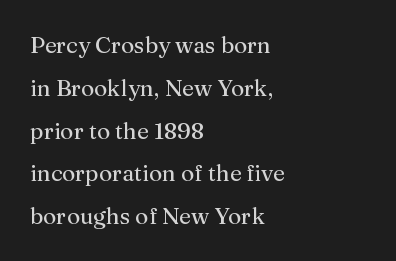
{"italic": "no", "bold": "no", "underline": "no", "align": "left", "line_spacing_ratio": 1.86, "letter_spacing": "normal", "letter_spacing_em": 0.0, "glyph_px": 23}
